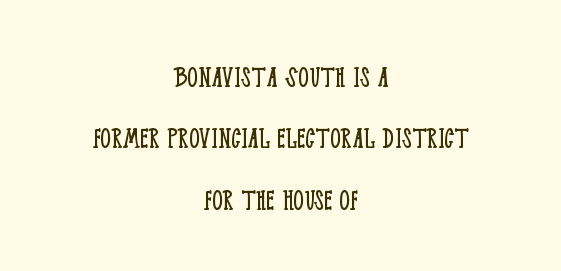
The image shows 33 px light, condensed serif type, upright; set centered, line spacing 1.86x, normal letter spacing, not underlined; low stroke contrast and a large x-height.
